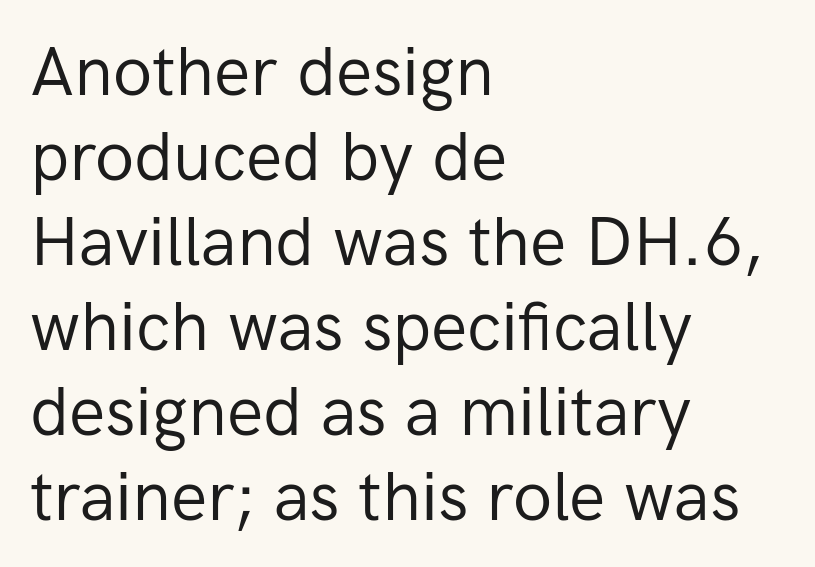
The image shows 68 px regular-weight sans-serif type, upright; set left-aligned, normal line spacing (1.25x), normal letter spacing, not underlined; low stroke contrast and a medium x-height.
